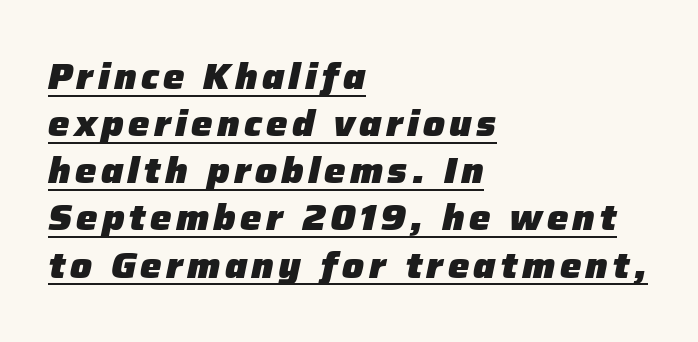
The image shows 36 px heavy type, italic (leaning right); set left-aligned, normal line spacing (1.31x), underlined; low stroke contrast and a medium x-height.
